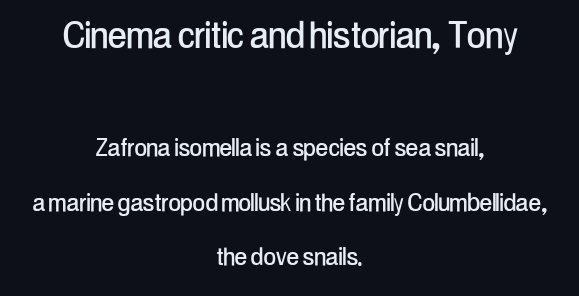
The image shows 45 px condensed sans-serif type, upright; set centered, line spacing 1.81x, normal letter spacing, not underlined; the first (top) block is 1.5x larger; low stroke contrast and a medium x-height.
